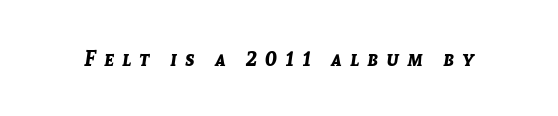
The image shows 21 px bold type, italic (leaning right); set unusually wide letter spacing (+0.38 em), not underlined.
